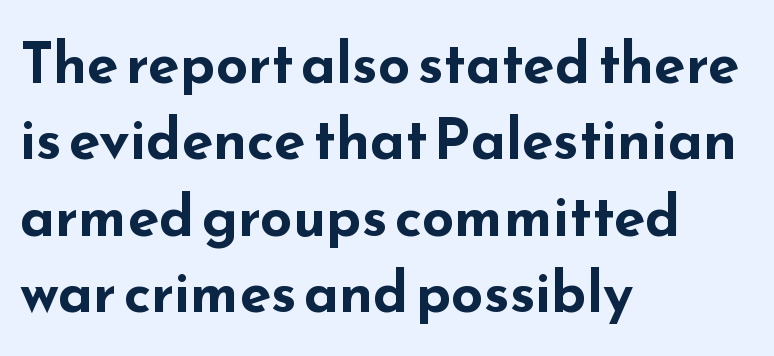
The image shows 57 px bold, wide sans-serif type, upright; set left-aligned, normal line spacing (1.34x), normal letter spacing, not underlined; low stroke contrast and a small x-height.
